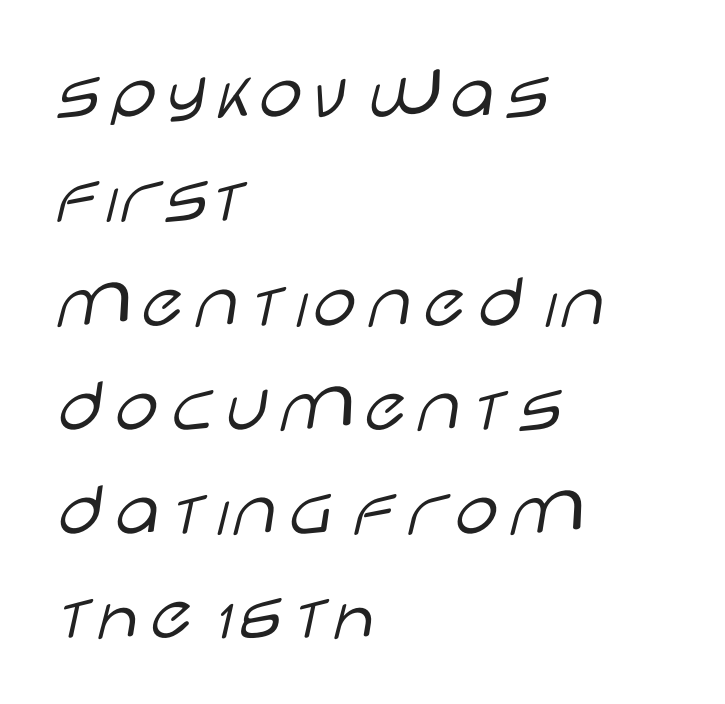
This reads as an unemphasized weight, regular at the heaviest. A clean baseline with only descenders dipping below it. Note the varied advance widths — an 'i' is clearly narrower than an 'm'. The leading is moderate, giving the passage an even texture.
